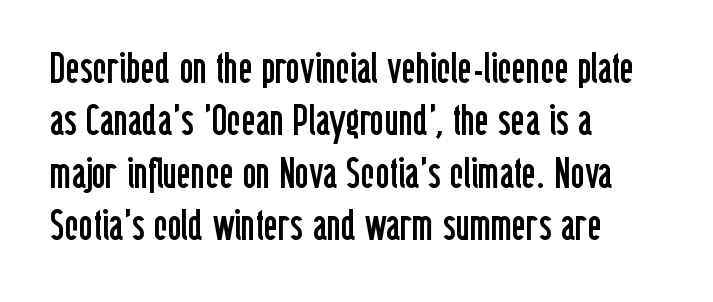
These lines are rendered in a variable-pitch font. All the whitespace from short lines collects on the right. Nothing sits at the stroke ends, so this counts as sans-serif. The passage shown has conventional tracking throughout. The letters stand straight up with perfectly vertical stems.
